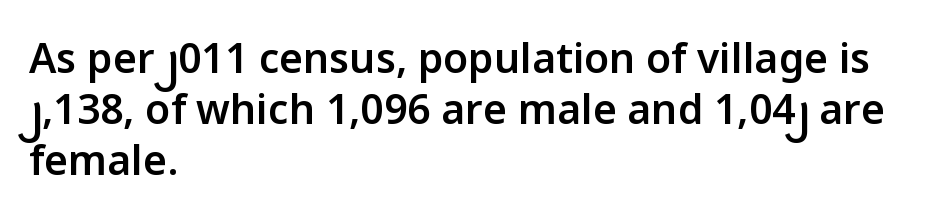
The image shows 41 px semibold sans-serif type, upright; set left-aligned, line spacing 1.24x, normal letter spacing, not underlined; low stroke contrast and a medium x-height.
